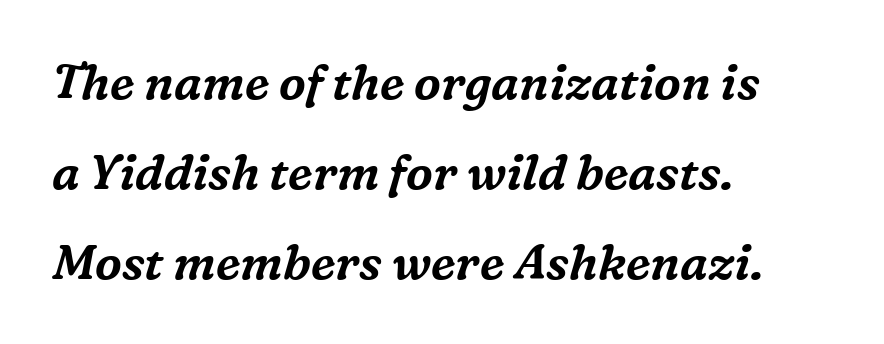
{"serif": "yes", "italic": "yes", "lean": "right", "slant_degrees": 16, "width": "normal", "stroke_contrast": "medium", "x_height": "medium", "monospaced": "no", "underline": "no", "align": "left", "line_spacing_ratio": 1.87, "letter_spacing": "normal", "letter_spacing_em": 0.0, "glyph_px": 48}
